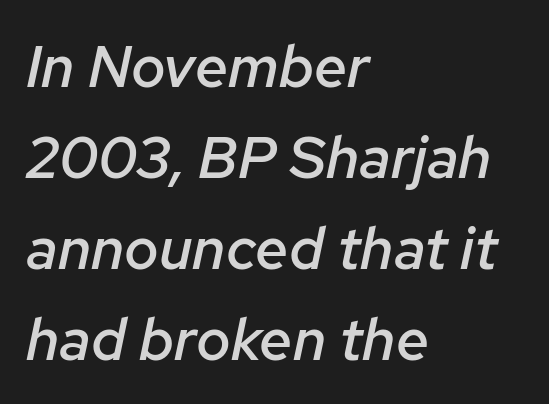
Q: Is the text bold? A: Semi-bold.
Q: Is the text italic (slanted)? A: Yes, it leans right by about 12 degrees.
Q: Is the text underlined? A: No.
Q: How is the paragraph aligned? A: Left-aligned.
Q: Is the spacing between letters normal or unusually wide? A: Normal.
Q: Is the spacing between lines tight, normal or loose? A: Normal.
Q: Width (condensed, normal, or wide)? A: Normal.
Q: Stroke contrast? A: Low.
Q: x-height? A: Medium.
Q: Monospaced? A: No.
